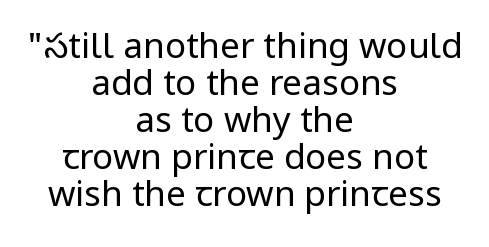
The image shows 35 px regular-weight, condensed sans-serif type, upright; set centered, tight line spacing (1.06x), normal letter spacing, not underlined; low stroke contrast and a large x-height.
